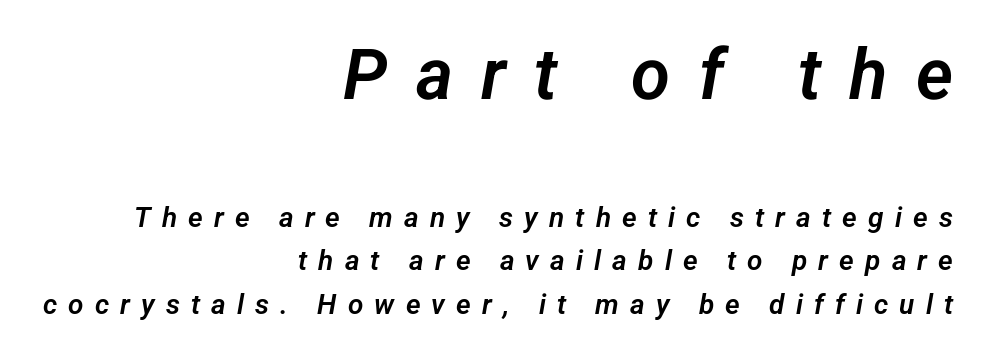
The image shows 71 px sans-serif type; set right-aligned, normal line spacing (1.56x), unusually wide letter spacing (+0.4 em), not underlined; the first (top) block is 2.54x larger; low stroke contrast and a medium x-height.
